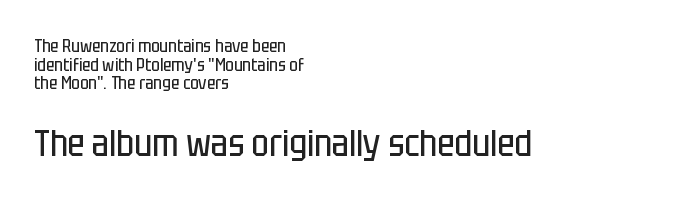
{"serif": "no", "italic": "no", "bold": "no", "weight": "regular", "width": "condensed", "stroke_contrast": "low", "x_height": "large", "monospaced": "no", "underline": "no", "align": "left", "line_spacing": "tight", "line_spacing_ratio": 1.03, "letter_spacing": "normal", "letter_spacing_em": 0.0, "larger_block": "second", "size_ratio": 2.06, "glyph_px": 37}
